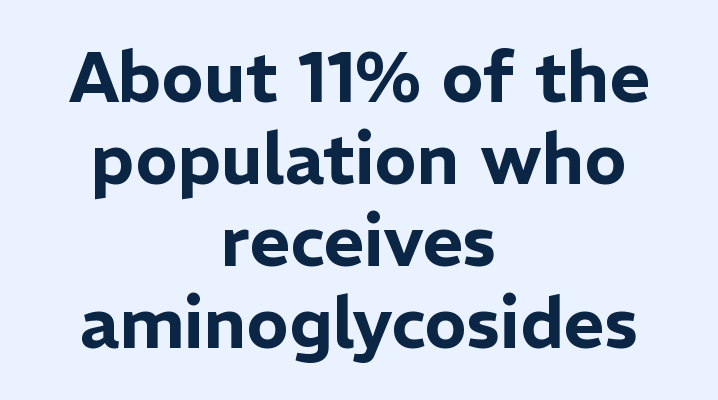
The image shows 70 px sans-serif type, upright; set centered, line spacing 1.17x, normal letter spacing, not underlined; low stroke contrast and a medium x-height.
